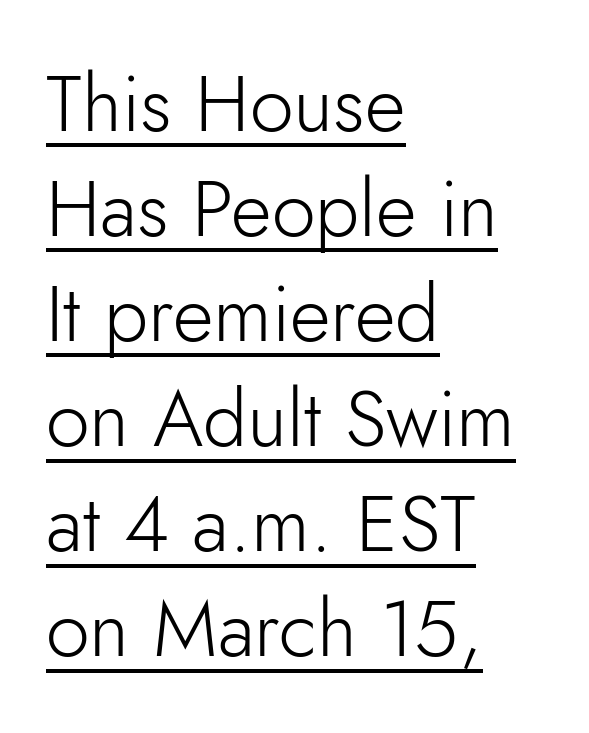
The image shows 79 px light sans-serif type, upright; set left-aligned, normal line spacing (1.33x), normal letter spacing, underlined; low stroke contrast and a small x-height.
